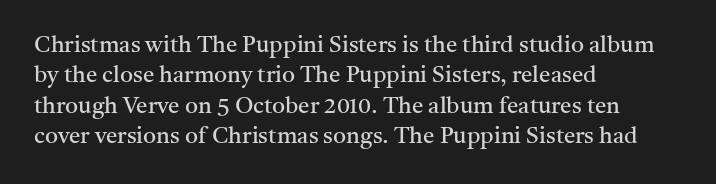
The space directly below the letters is spotless. Caption: standard tracking, unaltered. Vertically, the passage feels balanced, rows spaced as you'd expect. Does the lettering tilt? It doesn't — this is upright.
